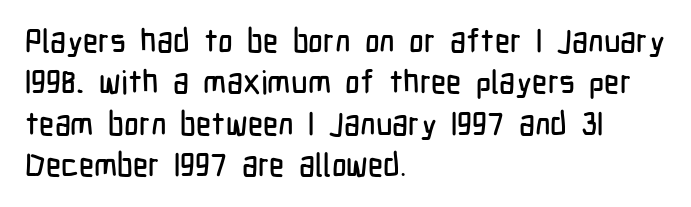
Do the letters lean? They stand straight. Line beginnings align vertically; line endings do not. The tracking reads as untouched default to a designer's eye. Interline gaps are of average width in this sample.
